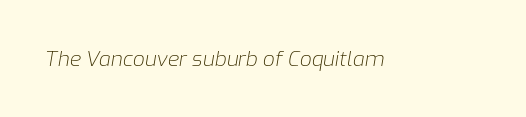
Q: Is the text bold? A: No.
Q: Is the text italic (slanted)? A: Yes, it leans right by about 9 degrees.
Q: Is the text underlined? A: No.
Q: Is the spacing between letters normal or unusually wide? A: Normal.
